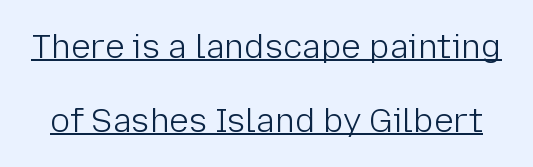
{"serif": "no", "italic": "no", "bold": "no", "weight": "light", "width": "normal", "stroke_contrast": "low", "x_height": "medium", "monospaced": "no", "underline": "yes", "line_spacing": "loose", "line_spacing_ratio": 2.23, "letter_spacing": "normal", "letter_spacing_em": 0.0, "glyph_px": 33}
